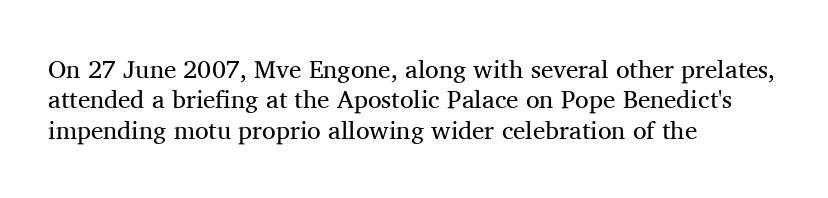
The image shows 25 px text type, upright; set left-aligned, line spacing 1.22x, normal letter spacing, not underlined.
